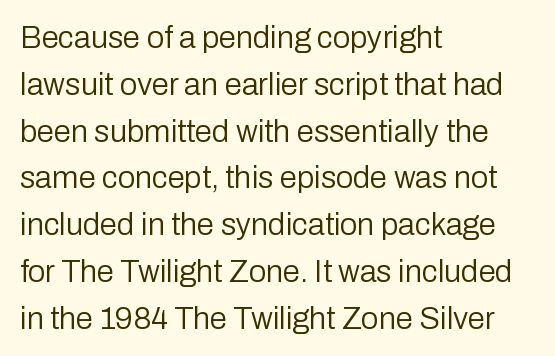
Q: Is the text bold? A: No.
Q: Is the text italic (slanted)? A: No, it is upright.
Q: Is the typeface a serif or a sans-serif typeface? A: Sans-serif.
Q: Is the text underlined? A: No.
Q: How is the paragraph aligned? A: Left-aligned.
Q: Is the spacing between letters normal or unusually wide? A: Normal.
Q: Is the spacing between lines tight, normal or loose? A: Normal.
Q: Width (condensed, normal, or wide)? A: Normal.
Q: Stroke contrast? A: Low.
Q: x-height? A: Medium.
Q: Monospaced? A: No.
